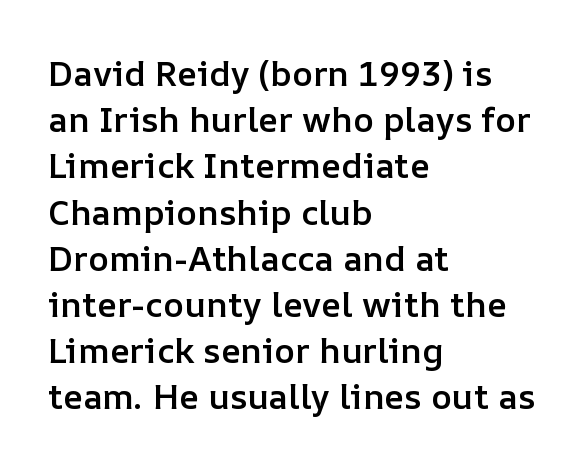
Q: Is the text bold? A: Semi-bold.
Q: Is the text italic (slanted)? A: No, it is upright.
Q: Is the text underlined? A: No.
Q: How is the paragraph aligned? A: Left-aligned.
Q: Is the spacing between letters normal or unusually wide? A: Normal.
Q: Is the spacing between lines tight, normal or loose? A: Normal.
Q: Width (condensed, normal, or wide)? A: Normal.
Q: Stroke contrast? A: Low.
Q: x-height? A: Medium.
Q: Monospaced? A: No.
